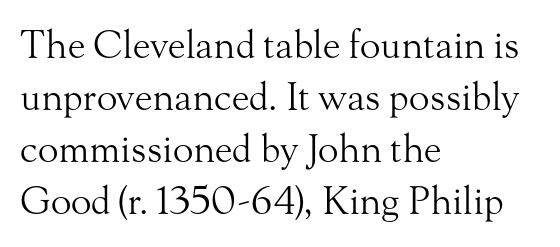
This is the regular roman posture of the typeface. Are there feet on the stems? There are — it's a serif. The letters advance in unequal steps, a hallmark of proportional type. The setting favours the left margin, as ordinary paragraphs usually do.
